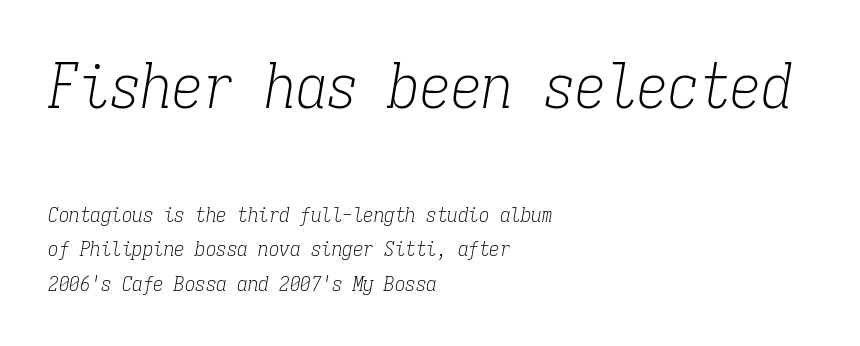
{"serif": "yes", "italic": "yes", "lean": "right", "slant_degrees": 9, "bold": "no", "weight": "light", "width": "condensed", "stroke_contrast": "low", "x_height": "medium", "monospaced": "yes", "underline": "no", "align": "left", "line_spacing": "normal", "line_spacing_ratio": 1.66, "letter_spacing": "normal", "letter_spacing_em": 0.0, "larger_block": "first", "size_ratio": 2.95, "glyph_px": 62}
